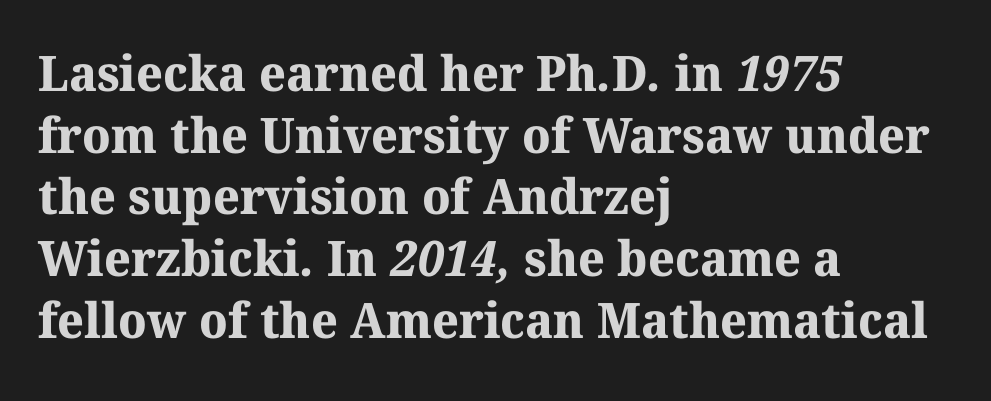
Chunky letters — that's bold for sure. Nobody drew a line under any word here. Serifs: yes, visible at the terminals of the letterforms. Visually the block forms a straight wall on the left and a jagged coastline on the right. Reading down the column, the eye jumps a familiar distance to each next line.
